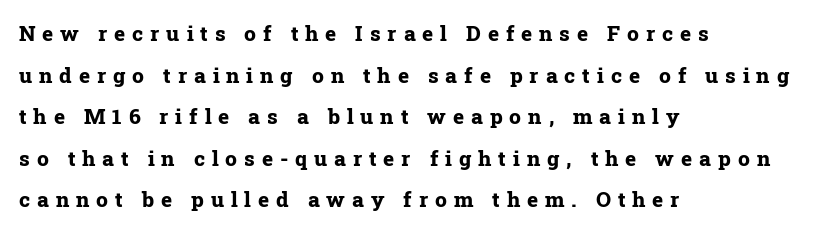
The image shows 21 px bold type, upright; set left-aligned, loose line spacing (1.98x), unusually wide letter spacing (+0.33 em), not underlined.
